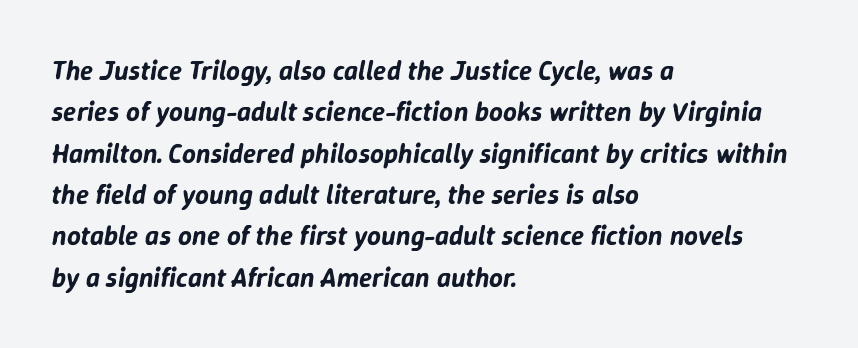
Q: Is the text italic (slanted)? A: Yes, it leans right by about 9 degrees.
Q: Is the text underlined? A: No.
Q: How is the paragraph aligned? A: Left-aligned.
Q: Is the spacing between letters normal or unusually wide? A: Normal.
Q: Is the spacing between lines tight, normal or loose? A: Normal.
